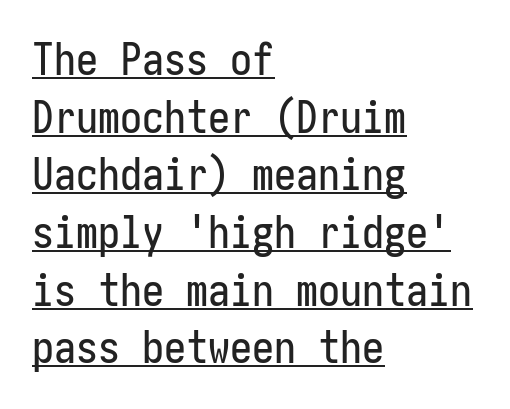
{"serif": "no", "italic": "no", "width": "condensed", "stroke_contrast": "low", "x_height": "medium", "underline": "yes", "align": "left", "line_spacing": "normal", "line_spacing_ratio": 1.31, "letter_spacing": "normal", "letter_spacing_em": 0.0, "glyph_px": 44}
